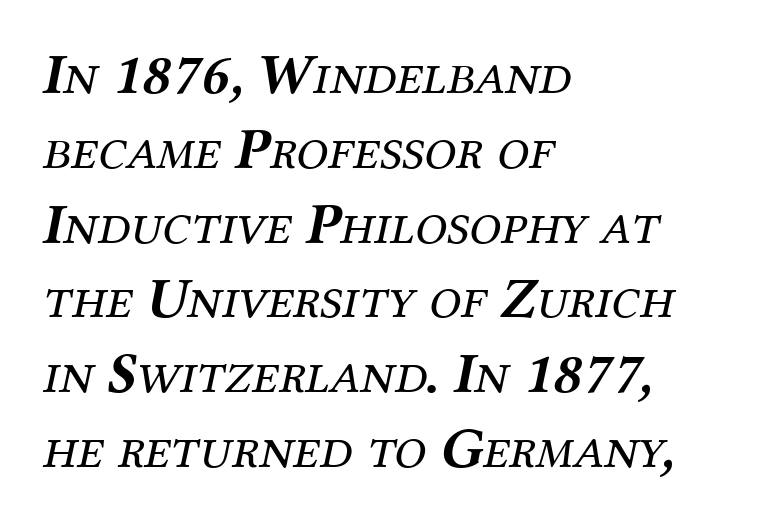
The image shows 58 px regular-weight serif type, italic (leaning right); set left-aligned, normal line spacing (1.29x), normal letter spacing, not underlined; medium stroke contrast and a medium x-height.
